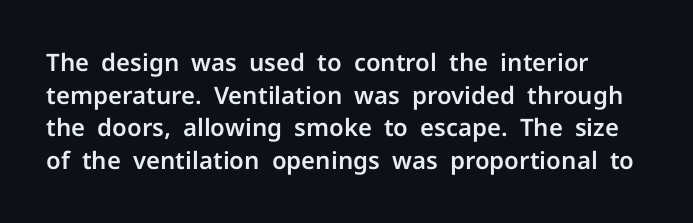
The image shows 24 px text type, upright; set normal line spacing (1.36x), normal letter spacing, not underlined.
